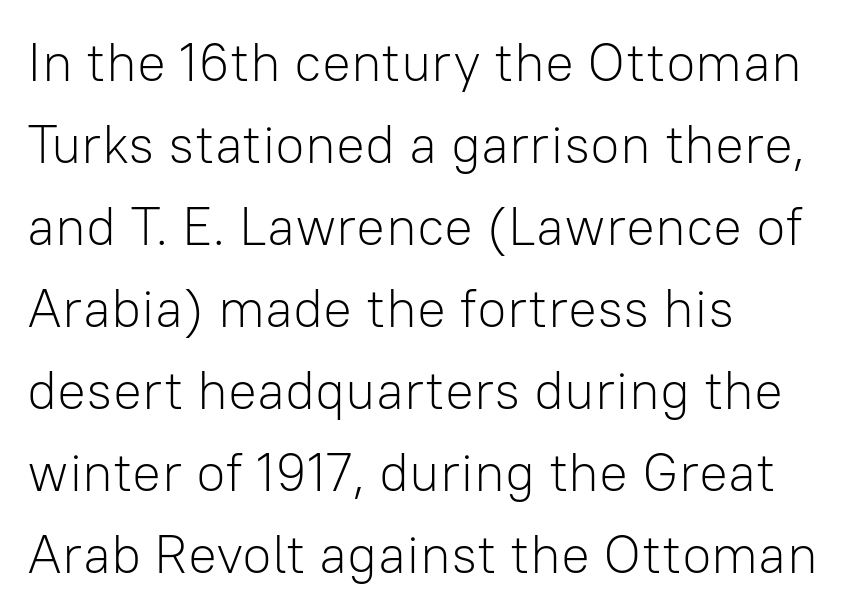
Q: Is the text bold? A: No.
Q: Is the text italic (slanted)? A: No, it is upright.
Q: Is the typeface a serif or a sans-serif typeface? A: Sans-serif.
Q: Is the text underlined? A: No.
Q: How is the paragraph aligned? A: Left-aligned.
Q: Is the spacing between letters normal or unusually wide? A: Normal.
Q: Is the spacing between lines tight, normal or loose? A: Normal.
Q: Width (condensed, normal, or wide)? A: Normal.
Q: Stroke contrast? A: Low.
Q: x-height? A: Medium.
Q: Monospaced? A: No.
